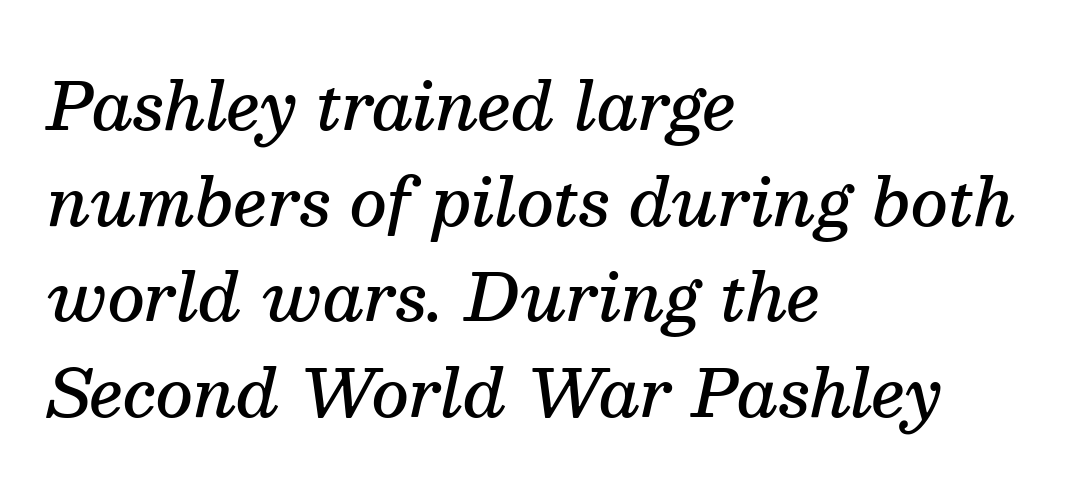
It's the slanting kind of type. Line starts are locked; line ends wander. Any mark beneath the type? The region is blank. What weight is shown? A semibold, between regular and bold. The rows are spaced the way most documents space them. Varying glyph widths throughout — classic text-font behaviour.
